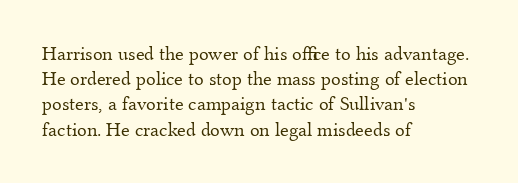
The image shows 20 px text type, upright; set left-aligned, normal line spacing (1.26x), normal letter spacing, not underlined.
